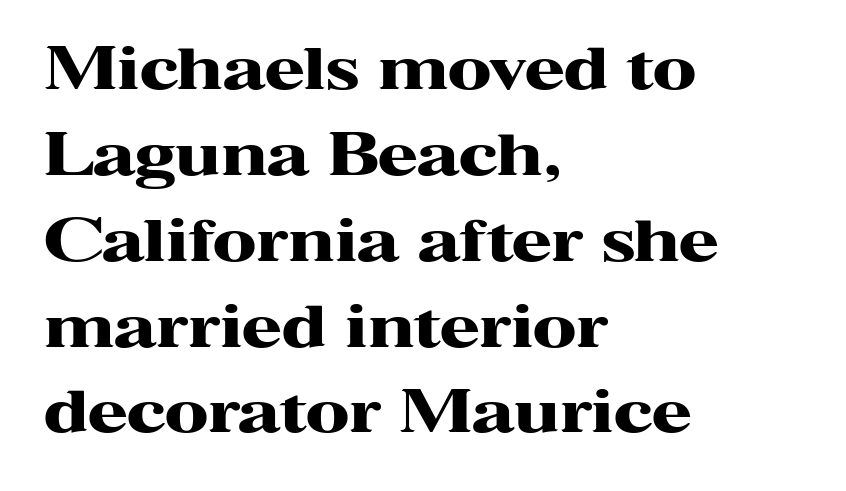
{"serif": "yes", "italic": "no", "bold": "yes", "weight": "heavy", "width": "wide", "stroke_contrast": "high", "x_height": "medium", "monospaced": "no", "underline": "no", "align": "left", "line_spacing": "normal", "line_spacing_ratio": 1.48, "letter_spacing": "normal", "letter_spacing_em": 0.0, "glyph_px": 58}
